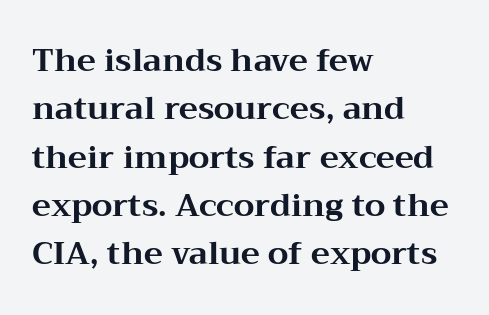
{"serif": "yes", "italic": "no", "bold": "yes", "weight": "bold", "width": "wide", "stroke_contrast": "medium", "x_height": "medium", "monospaced": "no", "underline": "no", "align": "left", "line_spacing": "normal", "line_spacing_ratio": 1.51, "letter_spacing": "normal", "letter_spacing_em": 0.0, "glyph_px": 32}
